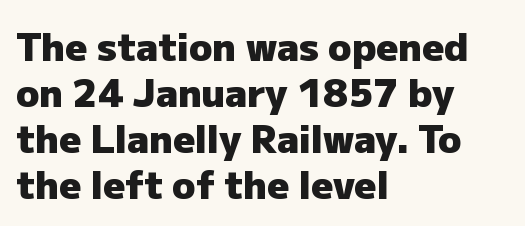
{"serif": "no", "italic": "no", "bold": "yes", "weight": "heavy", "width": "normal", "stroke_contrast": "low", "x_height": "medium", "monospaced": "no", "underline": "no", "align": "left", "line_spacing_ratio": 1.21, "letter_spacing": "normal", "letter_spacing_em": 0.0, "glyph_px": 38}
